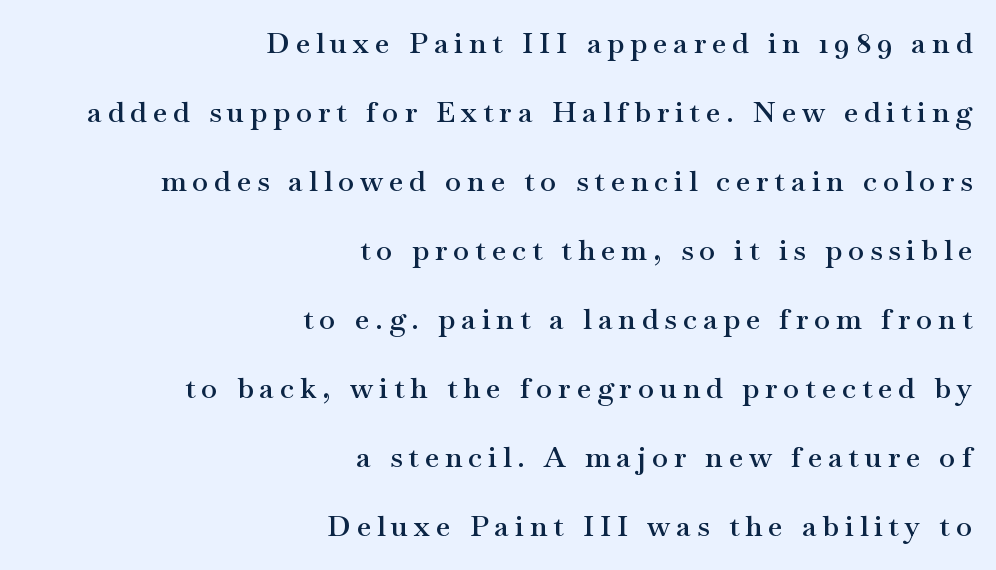
Q: Is the text bold? A: Semi-bold.
Q: Is the text italic (slanted)? A: No, it is upright.
Q: Is the typeface a serif or a sans-serif typeface? A: Serif.
Q: Is the text underlined? A: No.
Q: How is the paragraph aligned? A: Right-aligned.
Q: Is the spacing between letters normal or unusually wide? A: Unusually wide.
Q: Is the spacing between lines tight, normal or loose? A: Loose.
Q: Width (condensed, normal, or wide)? A: Wide.
Q: Stroke contrast? A: Medium.
Q: x-height? A: Small.
Q: Monospaced? A: No.
